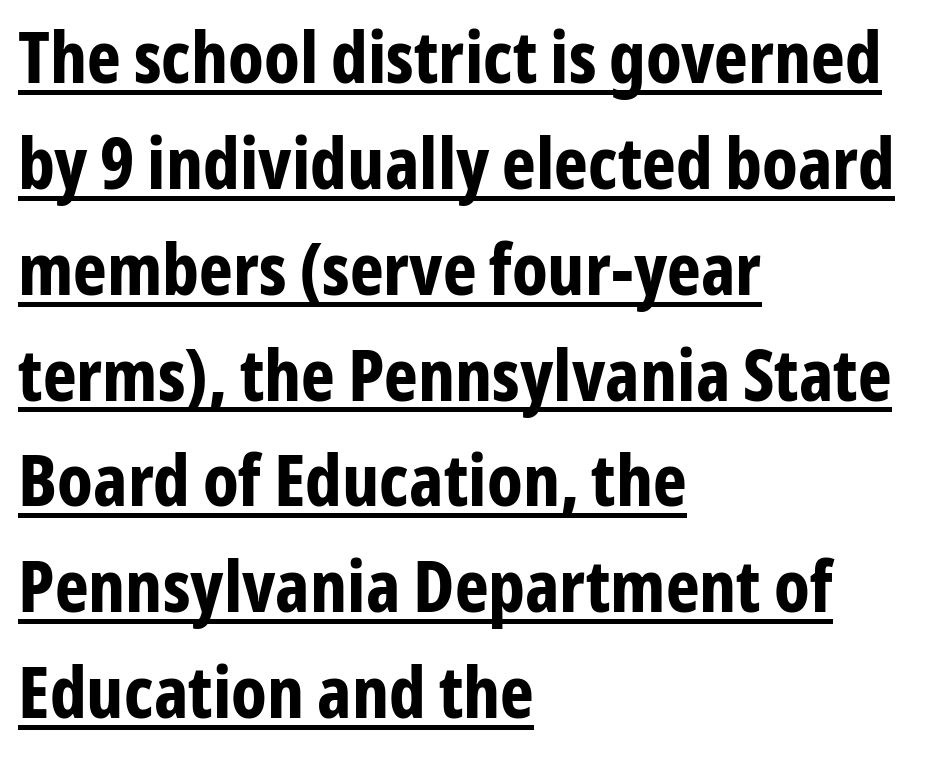
Typographic density is high because the face is bold. These lines are composed in type without serifs. Horizontal bands of white between lines are of average thickness. This rendering leaves character spacing at its baseline value. The letters advance in unequal steps, a hallmark of proportional type.
